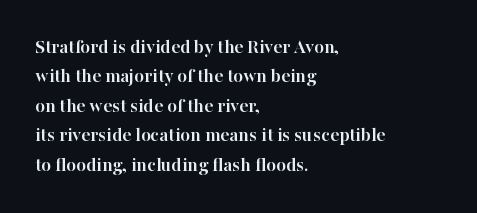
Q: Is the text bold? A: Yes.
Q: Is the text italic (slanted)? A: No, it is upright.
Q: Is the text underlined? A: No.
Q: How is the paragraph aligned? A: Left-aligned.
Q: Is the spacing between letters normal or unusually wide? A: Normal.
Q: Is the spacing between lines tight, normal or loose? A: Normal.
